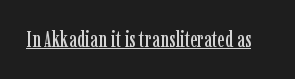
Q: Is the text italic (slanted)? A: No, it is upright.
Q: Is the text underlined? A: Yes.
Q: Is the spacing between letters normal or unusually wide? A: Normal.
